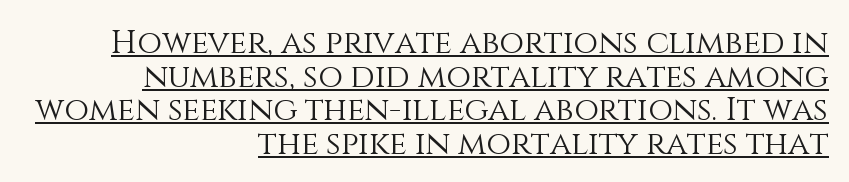
{"italic": "no", "bold": "no", "weight": "light", "width": "normal", "stroke_contrast": "medium", "x_height": "large", "monospaced": "no", "underline": "yes", "align": "right", "line_spacing": "tight", "line_spacing_ratio": 1.05, "letter_spacing": "normal", "letter_spacing_em": 0.0, "glyph_px": 32}
